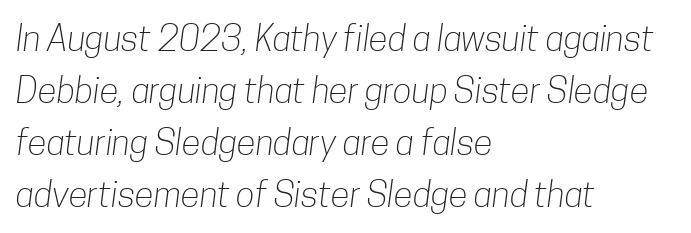
{"serif": "no", "bold": "no", "weight": "light", "width": "condensed", "stroke_contrast": "low", "x_height": "medium", "monospaced": "no", "underline": "no", "align": "left", "line_spacing": "normal", "line_spacing_ratio": 1.49, "letter_spacing": "normal", "letter_spacing_em": 0.0, "glyph_px": 35}
